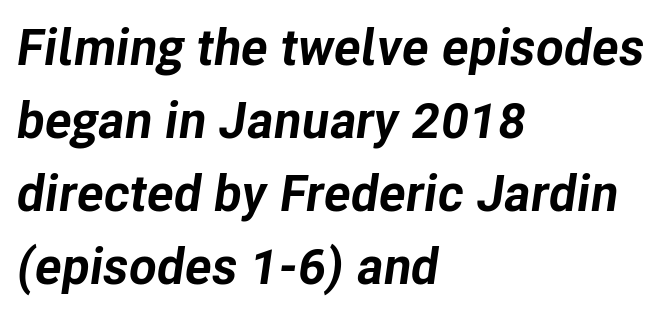
Q: Is the text bold? A: Yes.
Q: Is the text italic (slanted)? A: Yes, it leans right by about 8 degrees.
Q: Is the text underlined? A: No.
Q: How is the paragraph aligned? A: Left-aligned.
Q: Is the spacing between letters normal or unusually wide? A: Normal.
Q: Is the spacing between lines tight, normal or loose? A: Normal.
Q: Width (condensed, normal, or wide)? A: Normal.
Q: Stroke contrast? A: Low.
Q: x-height? A: Medium.
Q: Monospaced? A: No.
